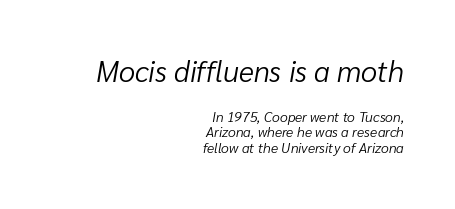
{"italic": "yes", "lean": "right", "slant_degrees": 10, "bold": "no", "weight": "light", "width": "normal", "stroke_contrast": "low", "x_height": "medium", "monospaced": "no", "underline": "no", "align": "right", "line_spacing": "tight", "line_spacing_ratio": 1.12, "letter_spacing": "normal", "letter_spacing_em": 0.0, "larger_block": "first", "size_ratio": 2.07, "glyph_px": 29}
